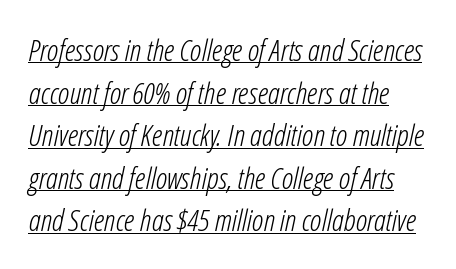
{"italic": "yes", "lean": "right", "slant_degrees": 12, "bold": "no", "weight": "light", "width": "condensed", "stroke_contrast": "low", "x_height": "medium", "monospaced": "no", "underline": "yes", "line_spacing": "normal", "line_spacing_ratio": 1.42, "letter_spacing": "normal", "letter_spacing_em": 0.0, "glyph_px": 30}
